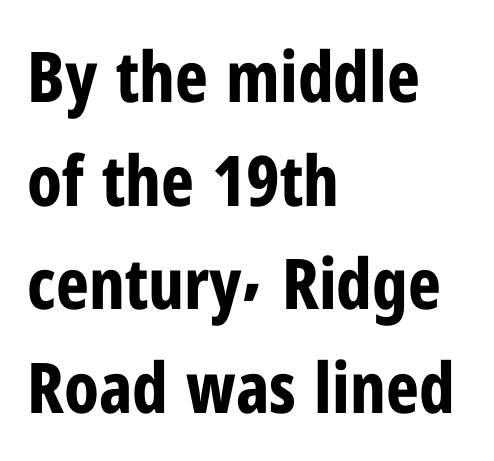
{"serif": "no", "italic": "no", "bold": "yes", "weight": "bold", "width": "condensed", "stroke_contrast": "low", "x_height": "medium", "monospaced": "no", "underline": "no", "align": "left", "line_spacing": "normal", "line_spacing_ratio": 1.48, "letter_spacing": "normal", "letter_spacing_em": 0.0, "glyph_px": 70}
